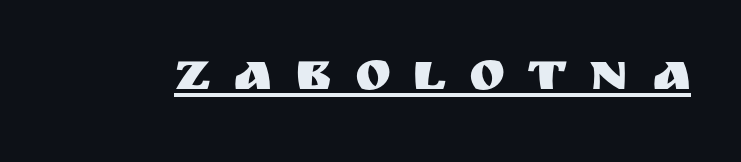
Q: Is the text italic (slanted)? A: No, it is upright.
Q: Is the typeface a serif or a sans-serif typeface? A: Sans-serif.
Q: Is the text underlined? A: Yes.
Q: Is the spacing between letters normal or unusually wide? A: Unusually wide.
Q: Width (condensed, normal, or wide)? A: Normal.
Q: Stroke contrast? A: Medium.
Q: x-height? A: Large.
Q: Monospaced? A: No.
